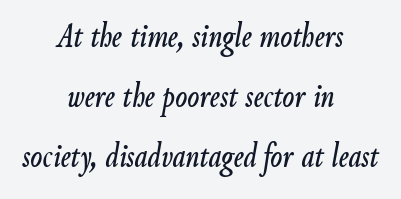
The image shows 35 px condensed type, italic (leaning right); set centered, line spacing 1.72x, normal letter spacing, not underlined; low stroke contrast and a small x-height.
